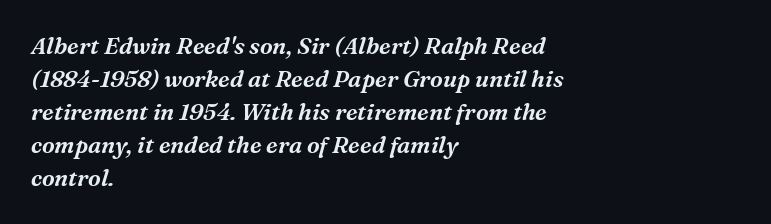
You could call the tracking neutral — neither tight nor loose. If you drew a line through each stem, it would be angled. In CSS terms this would be text-align: left. The block of text has a typical density, with ordinary space between rows.
